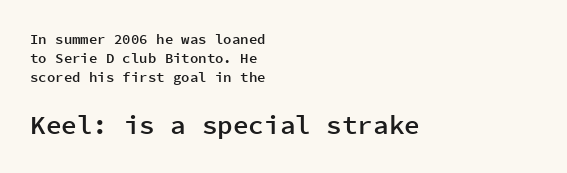
Q: Is the text bold? A: Semi-bold.
Q: Is the text italic (slanted)? A: No, it is upright.
Q: Is the text underlined? A: No.
Q: How is the paragraph aligned? A: Left-aligned.
Q: Is the spacing between letters normal or unusually wide? A: Normal.
Q: Is the spacing between lines tight, normal or loose? A: Normal.
Q: Which block of text is set in a larger size, the first (top) or the second (bottom)? A: The second (bottom) one.
